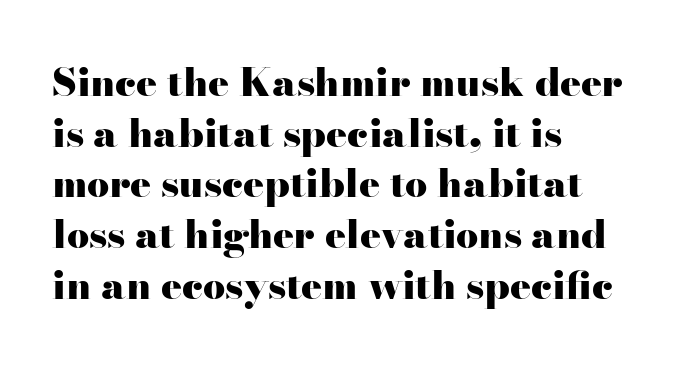
Q: Is the text bold? A: Yes.
Q: Is the text italic (slanted)? A: No, it is upright.
Q: Is the typeface a serif or a sans-serif typeface? A: Serif.
Q: Is the text underlined? A: No.
Q: How is the paragraph aligned? A: Left-aligned.
Q: Is the spacing between letters normal or unusually wide? A: Normal.
Q: Is the spacing between lines tight, normal or loose? A: Normal.
Q: Width (condensed, normal, or wide)? A: Wide.
Q: Stroke contrast? A: High.
Q: x-height? A: Small.
Q: Monospaced? A: No.
